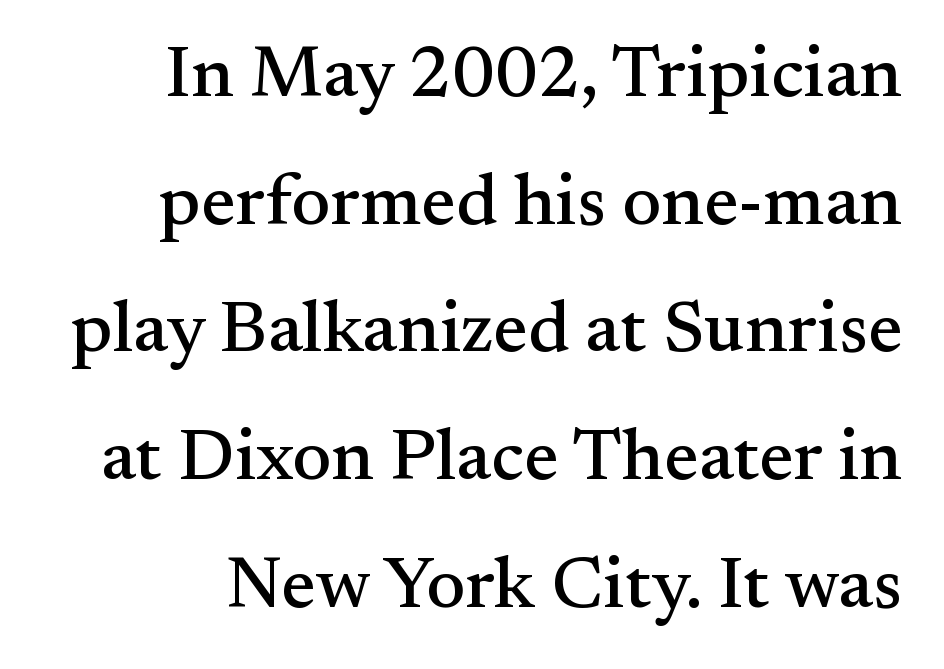
The image shows 73 px serif type, upright; set line spacing 1.75x, normal letter spacing, not underlined; medium stroke contrast and a small x-height.
